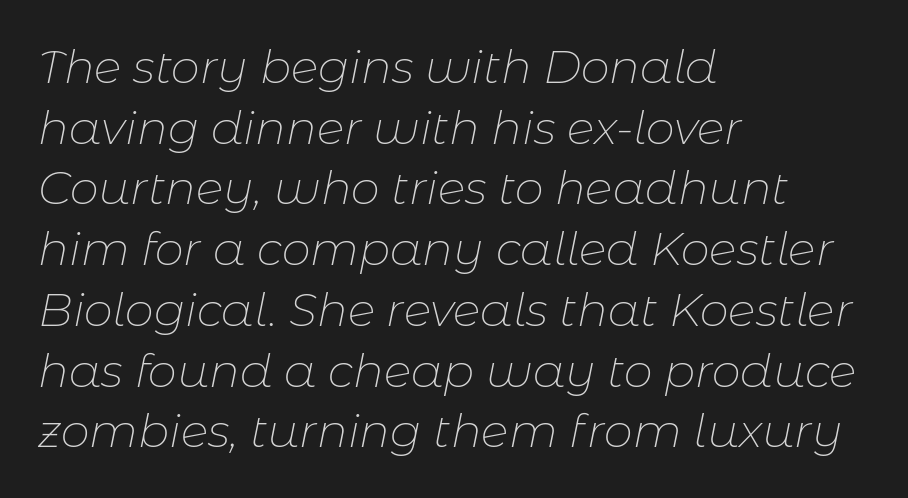
The image shows 46 px thin type, italic (leaning right); set left-aligned, normal line spacing (1.32x), normal letter spacing, not underlined; low stroke contrast and a medium x-height.
